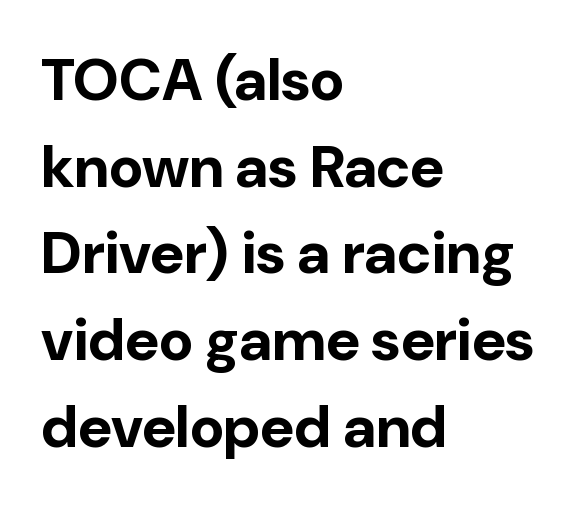
Q: Is the text bold? A: Yes.
Q: Is the text italic (slanted)? A: No, it is upright.
Q: Is the typeface a serif or a sans-serif typeface? A: Sans-serif.
Q: Is the text underlined? A: No.
Q: How is the paragraph aligned? A: Left-aligned.
Q: Is the spacing between letters normal or unusually wide? A: Normal.
Q: Is the spacing between lines tight, normal or loose? A: Normal.
Q: Width (condensed, normal, or wide)? A: Normal.
Q: Stroke contrast? A: Low.
Q: x-height? A: Medium.
Q: Monospaced? A: No.
